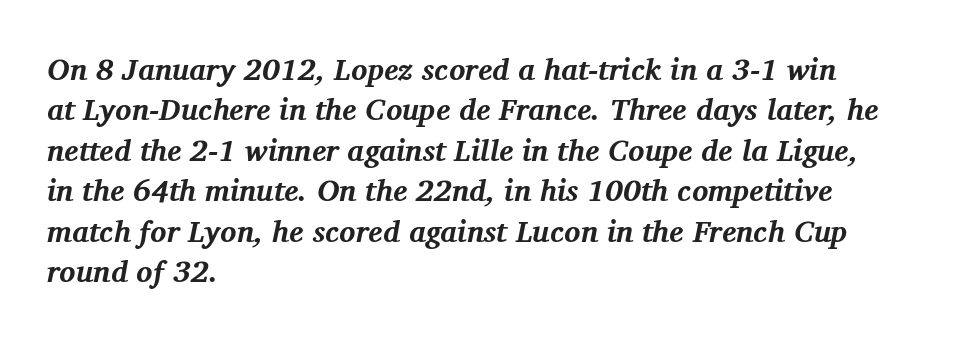
{"serif": "yes", "italic": "yes", "lean": "right", "slant_degrees": 11, "bold": "yes", "weight": "bold", "width": "normal", "stroke_contrast": "medium", "x_height": "medium", "monospaced": "no", "underline": "no", "align": "left", "line_spacing": "normal", "line_spacing_ratio": 1.35, "letter_spacing": "normal", "letter_spacing_em": 0.0, "glyph_px": 30}
